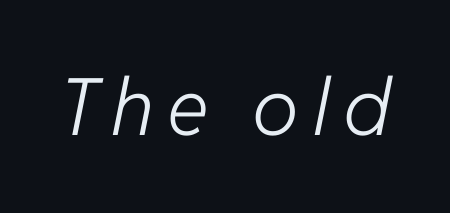
{"italic": "yes", "lean": "right", "slant_degrees": 11, "bold": "no", "weight": "light", "width": "normal", "stroke_contrast": "low", "x_height": "medium", "monospaced": "no", "underline": "no", "glyph_px": 79}
